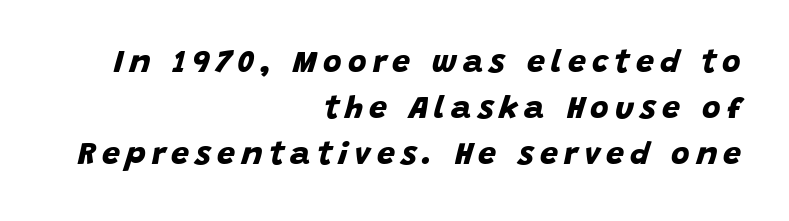
The image shows 32 px bold sans-serif type; set right-aligned, normal line spacing (1.43x), not underlined; low stroke contrast and a large x-height.
